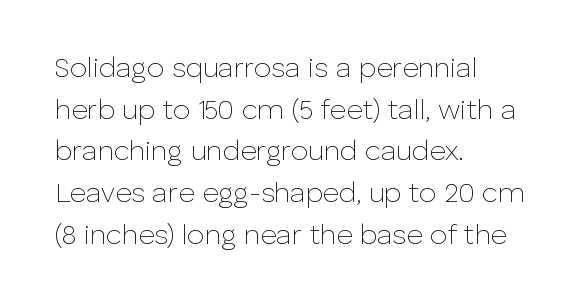
{"serif": "no", "italic": "no", "bold": "no", "weight": "thin", "width": "normal", "stroke_contrast": "low", "x_height": "medium", "monospaced": "no", "underline": "no", "align": "left", "line_spacing": "normal", "line_spacing_ratio": 1.49, "letter_spacing": "normal", "letter_spacing_em": 0.0, "glyph_px": 28}
